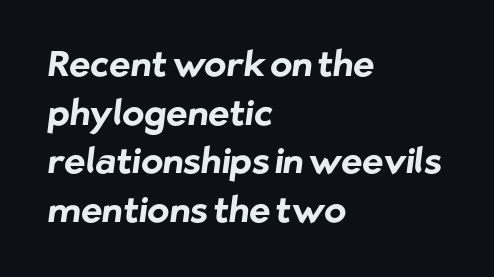
Q: Is the text bold? A: Yes.
Q: Is the typeface a serif or a sans-serif typeface? A: Sans-serif.
Q: Is the text underlined? A: No.
Q: How is the paragraph aligned? A: Left-aligned.
Q: Is the spacing between letters normal or unusually wide? A: Normal.
Q: Is the spacing between lines tight, normal or loose? A: Normal.
Q: Width (condensed, normal, or wide)? A: Normal.
Q: Stroke contrast? A: Low.
Q: x-height? A: Medium.
Q: Monospaced? A: No.
